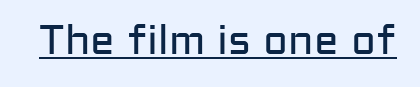
{"serif": "no", "italic": "no", "bold": "no", "weight": "regular", "width": "normal", "stroke_contrast": "low", "x_height": "medium", "monospaced": "no", "underline": "yes", "letter_spacing": "normal", "letter_spacing_em": 0.0, "glyph_px": 41}
